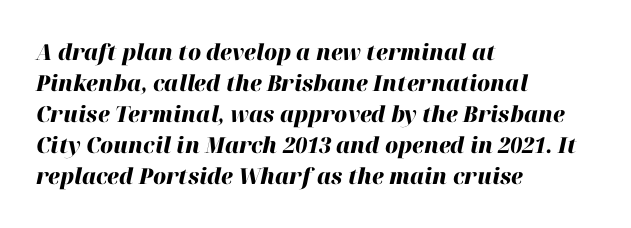
The image shows 22 px bold type, italic (leaning right); set left-aligned, normal line spacing (1.41x), normal letter spacing, not underlined.
